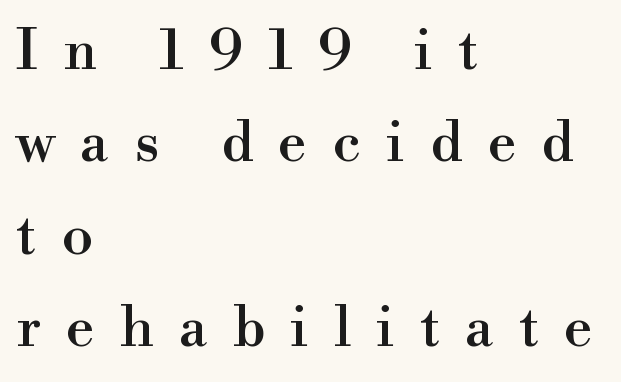
The image shows 57 px serif type, upright; set left-aligned, normal line spacing (1.62x), unusually wide letter spacing (+0.44 em), not underlined; high stroke contrast and a small x-height.
